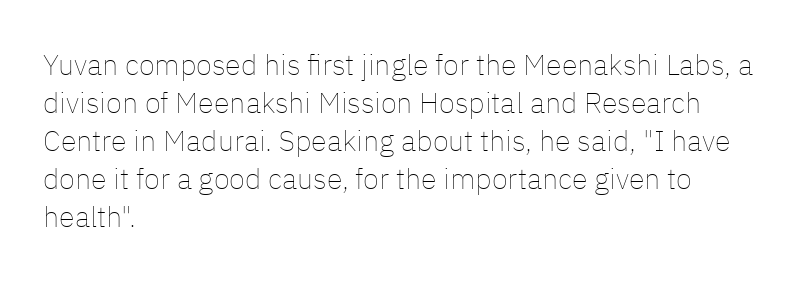
Q: Is the text bold? A: No.
Q: Is the text italic (slanted)? A: No, it is upright.
Q: Is the text underlined? A: No.
Q: How is the paragraph aligned? A: Left-aligned.
Q: Is the spacing between letters normal or unusually wide? A: Normal.
Q: Is the spacing between lines tight, normal or loose? A: Normal.
Q: Width (condensed, normal, or wide)? A: Normal.
Q: Stroke contrast? A: Low.
Q: x-height? A: Medium.
Q: Monospaced? A: No.
